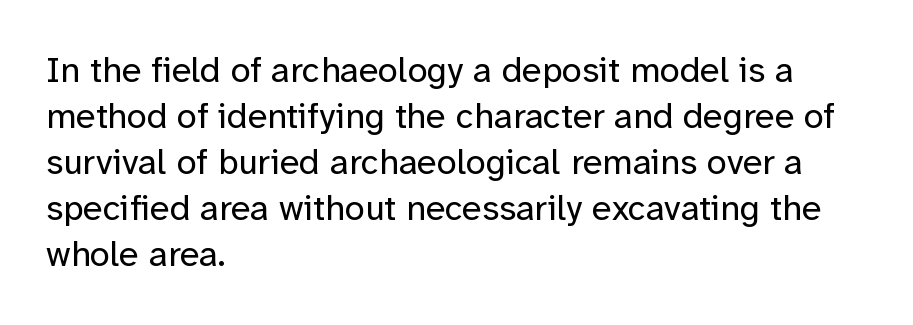
Q: Is the text bold? A: No.
Q: Is the text italic (slanted)? A: No, it is upright.
Q: Is the typeface a serif or a sans-serif typeface? A: Sans-serif.
Q: Is the text underlined? A: No.
Q: How is the paragraph aligned? A: Left-aligned.
Q: Is the spacing between letters normal or unusually wide? A: Normal.
Q: Is the spacing between lines tight, normal or loose? A: Normal.
Q: Width (condensed, normal, or wide)? A: Normal.
Q: Stroke contrast? A: Low.
Q: x-height? A: Medium.
Q: Monospaced? A: No.
